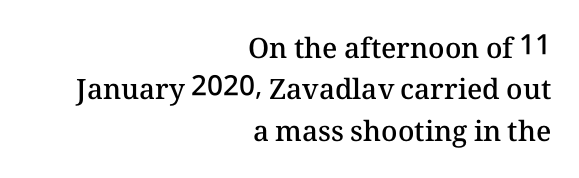
Q: Is the text bold? A: Semi-bold.
Q: Is the text italic (slanted)? A: No, it is upright.
Q: Is the text underlined? A: No.
Q: How is the paragraph aligned? A: Right-aligned.
Q: Is the spacing between letters normal or unusually wide? A: Normal.
Q: Is the spacing between lines tight, normal or loose? A: Normal.
Q: Width (condensed, normal, or wide)? A: Normal.
Q: Stroke contrast? A: Medium.
Q: x-height? A: Medium.
Q: Monospaced? A: No.
